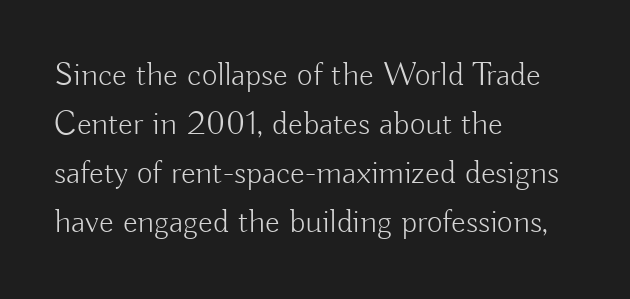
{"serif": "no", "italic": "no", "bold": "no", "weight": "light", "width": "normal", "stroke_contrast": "low", "x_height": "small", "monospaced": "no", "underline": "no", "align": "left", "line_spacing": "normal", "line_spacing_ratio": 1.44, "letter_spacing": "normal", "letter_spacing_em": 0.0, "glyph_px": 34}
